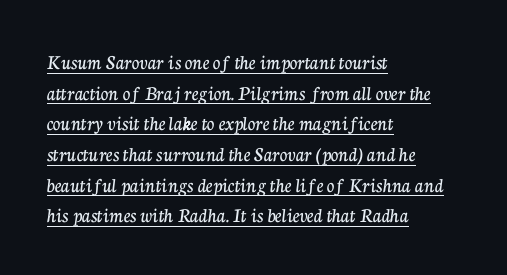
The image shows 21 px text type; set left-aligned, normal line spacing (1.46x), normal letter spacing, underlined.
